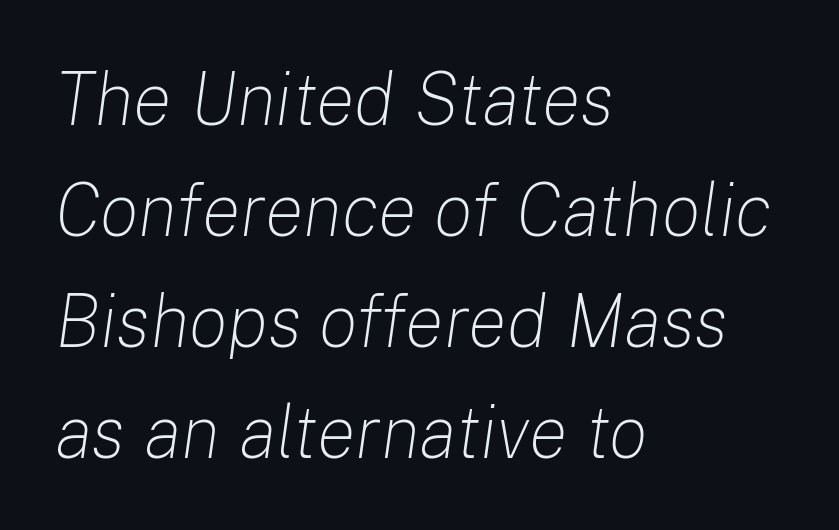
The weight tops out at a normal text grade. You could call the tracking neutral — neither tight nor loose. Each new line begins a customary step beneath the previous one. Rendered with sloped, italic letterforms. Nobody drew a line under any word here.
